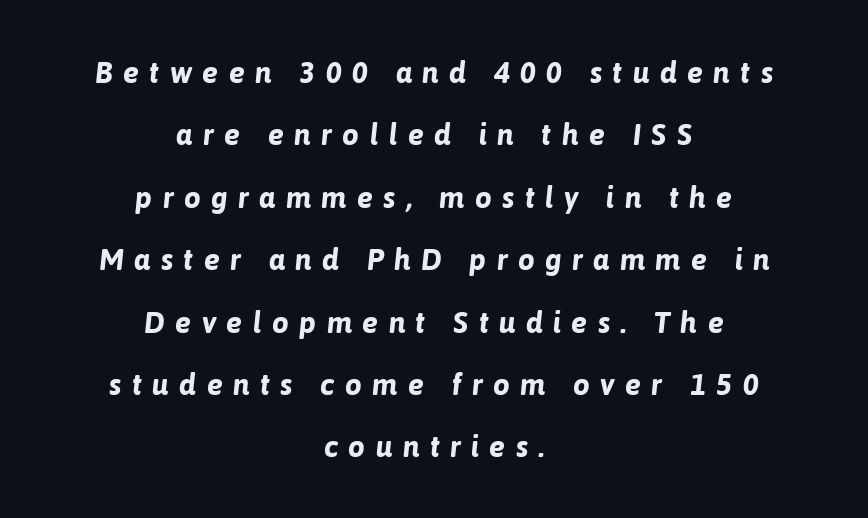
Q: Is the text bold? A: Yes.
Q: Is the text italic (slanted)? A: Yes, it leans right by about 6 degrees.
Q: Is the text underlined? A: No.
Q: How is the paragraph aligned? A: Centered.
Q: Is the spacing between letters normal or unusually wide? A: Unusually wide.
Q: Is the spacing between lines tight, normal or loose? A: Loose.
Q: Width (condensed, normal, or wide)? A: Normal.
Q: Stroke contrast? A: Low.
Q: x-height? A: Medium.
Q: Monospaced? A: No.
